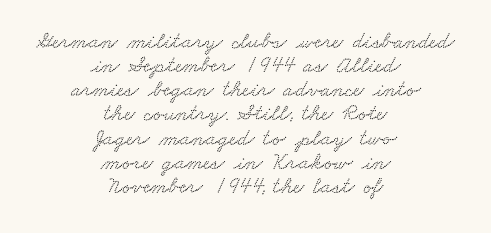
Cramped leading. The area under the type is left untouched. There is no visible air inserted between adjacent glyphs. The rendering positions every line midway between the sides.
